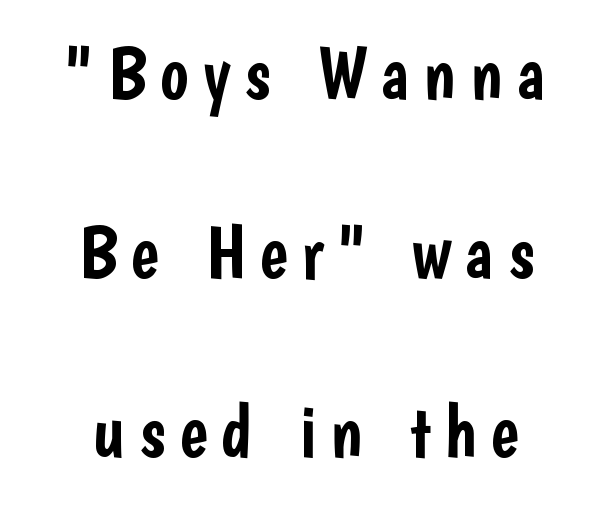
Compared with typical paragraphs, the rows here are farther apart. Tall strokes in this sample are plumb rather than angled. Stroke terminals: plain, sans-serif. Here the designer chose a conventional face with non-uniform glyph widths. The whitespace from short lines is split evenly between both sides.
